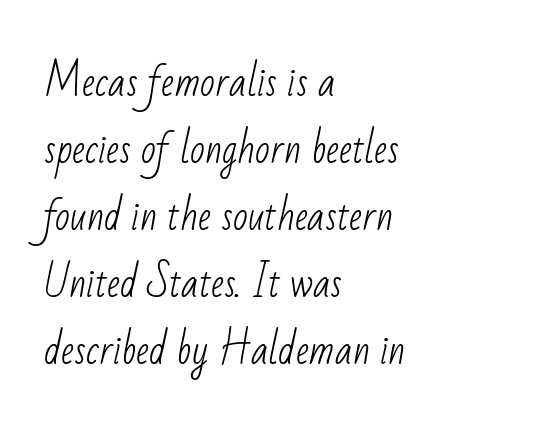
The image shows 39 px light, condensed sans-serif type; set left-aligned, line spacing 1.72x, normal letter spacing, not underlined; low stroke contrast and a small x-height.
